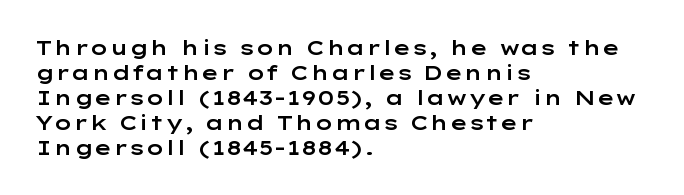
The space between consecutive lines is moderate. The area under the type is left untouched. The letters sit at their default tracking, neither squeezed nor spread. If you drew a line through each stem, it would be perfectly vertical. This rendering uses left alignment, leaving the right contour irregular.
